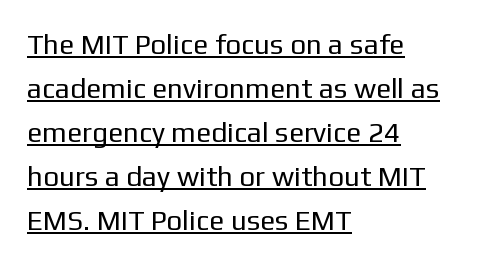
Q: Is the text bold? A: No.
Q: Is the text italic (slanted)? A: No, it is upright.
Q: Is the typeface a serif or a sans-serif typeface? A: Sans-serif.
Q: Is the text underlined? A: Yes.
Q: How is the paragraph aligned? A: Left-aligned.
Q: Is the spacing between letters normal or unusually wide? A: Normal.
Q: Is the spacing between lines tight, normal or loose? A: Normal.
Q: Width (condensed, normal, or wide)? A: Normal.
Q: Stroke contrast? A: Low.
Q: x-height? A: Medium.
Q: Monospaced? A: No.
